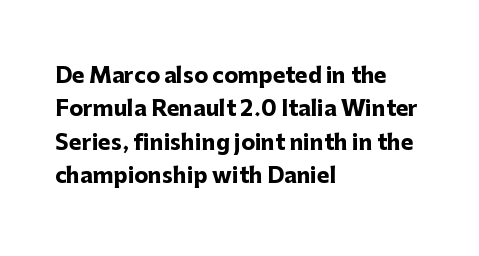
{"italic": "no", "bold": "yes", "underline": "no", "align": "left", "line_spacing": "normal", "line_spacing_ratio": 1.59, "letter_spacing": "normal", "letter_spacing_em": 0.0, "glyph_px": 21}
